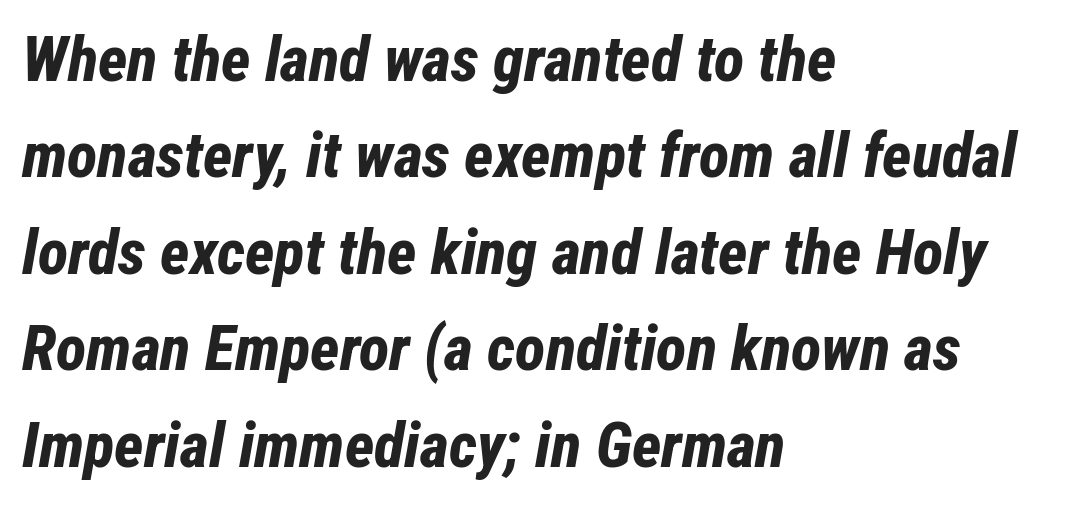
Typeset ragged right — the left edge is the straight one. Looking at the ascenders, they clearly lean. The passage shown is typed in a proportional face where columns would drift. The strokes are fattened all the way to bold.
